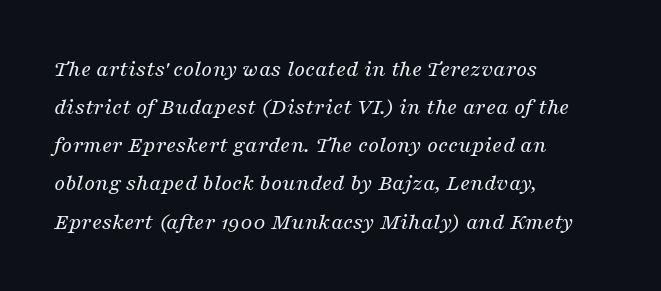
Unbolded letterforms with no extra heft. How would I describe the line gaps? Plain and ordinary. Tall strokes in this sample are angled rather than plumb. Left-aligned paragraph, ragged on the right. The baseline area is clear. This rendering leaves character spacing at its baseline value.
